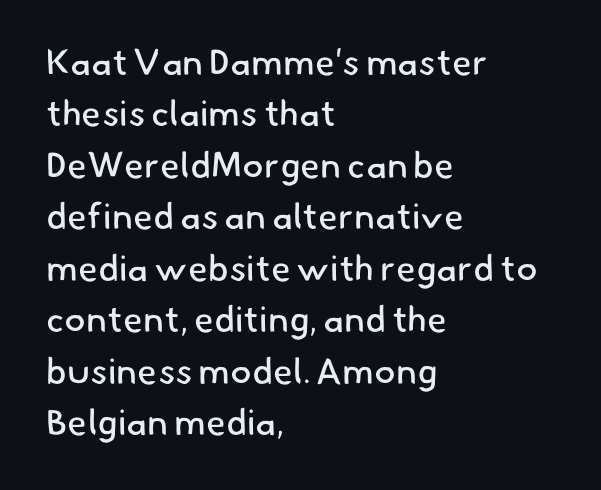
Q: Is the text bold? A: No.
Q: Is the typeface a serif or a sans-serif typeface? A: Sans-serif.
Q: Is the text underlined? A: No.
Q: How is the paragraph aligned? A: Left-aligned.
Q: Is the spacing between letters normal or unusually wide? A: Normal.
Q: Is the spacing between lines tight, normal or loose? A: Normal.
Q: Width (condensed, normal, or wide)? A: Normal.
Q: Stroke contrast? A: Low.
Q: x-height? A: Small.
Q: Monospaced? A: No.
